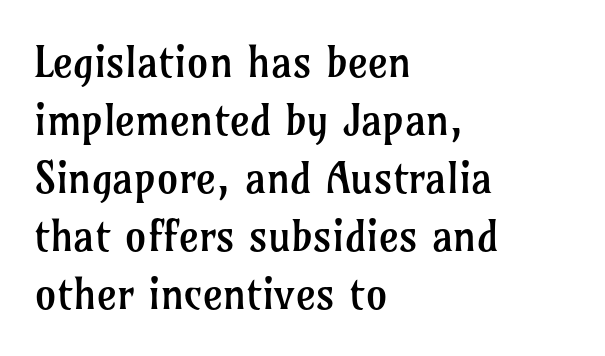
The image shows 43 px regular-weight serif type, upright; set left-aligned, normal line spacing (1.35x), normal letter spacing, not underlined; low stroke contrast and a medium x-height.
